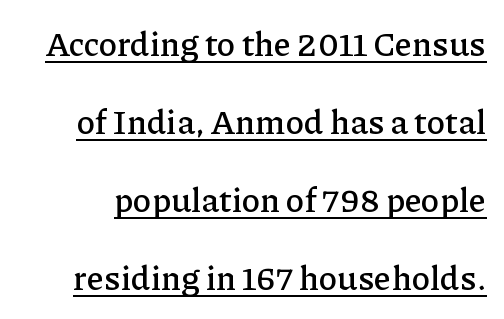
{"serif": "yes", "italic": "no", "width": "normal", "stroke_contrast": "low", "x_height": "medium", "monospaced": "no", "underline": "yes", "line_spacing": "loose", "line_spacing_ratio": 2.29, "letter_spacing": "normal", "letter_spacing_em": 0.0, "glyph_px": 34}
